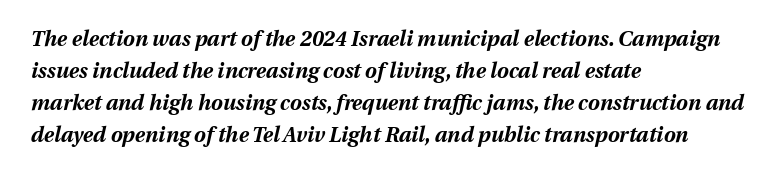
{"italic": "yes", "lean": "right", "slant_degrees": 13, "bold": "yes", "underline": "no", "align": "left", "line_spacing": "normal", "line_spacing_ratio": 1.52, "letter_spacing": "normal", "letter_spacing_em": 0.0, "glyph_px": 21}
